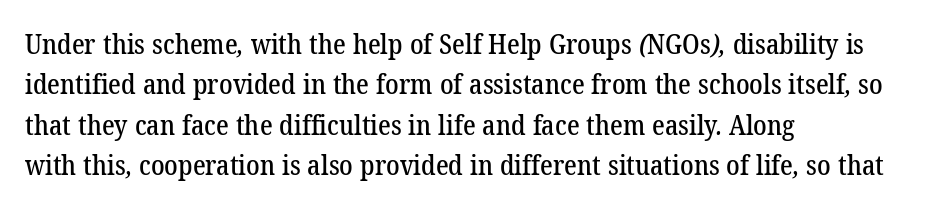
This rendering features lettering with no underline. Successive baselines arrive at the customary interval. Leftover space on each line is placed entirely after the last word. The passage shown has conventional tracking throughout.
